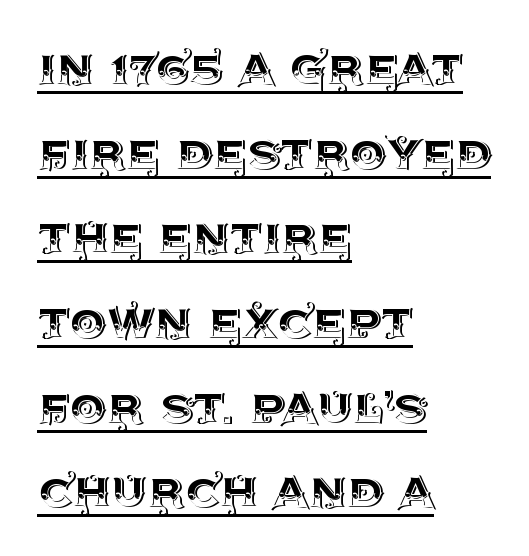
{"italic": "no", "width": "normal", "x_height": "large", "monospaced": "no", "underline": "yes", "align": "left", "line_spacing": "normal", "line_spacing_ratio": 1.46, "letter_spacing": "normal", "letter_spacing_em": 0.0, "glyph_px": 58}
